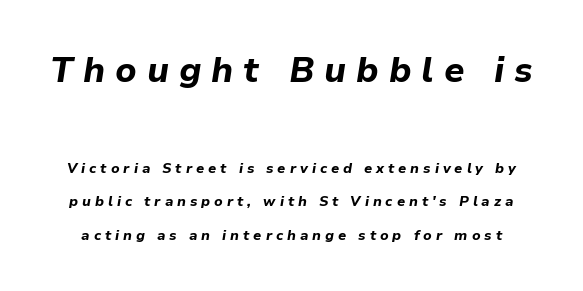
{"italic": "yes", "lean": "right", "slant_degrees": 9, "bold": "yes", "weight": "bold", "width": "normal", "stroke_contrast": "low", "x_height": "medium", "monospaced": "no", "underline": "no", "line_spacing": "loose", "line_spacing_ratio": 2.39, "letter_spacing": "wide", "letter_spacing_em": 0.28, "larger_block": "first", "size_ratio": 2.5, "glyph_px": 35}
